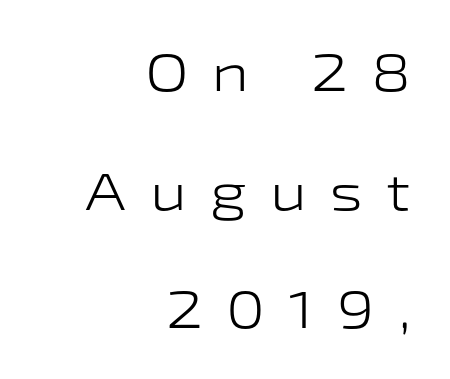
Every stem runs plumb, perpendicular to the baseline. Weight class: somewhere from thin through regular. Is the block centered? No — it sits flush against the right margin. The glyphs in this specimen are sans serif.
